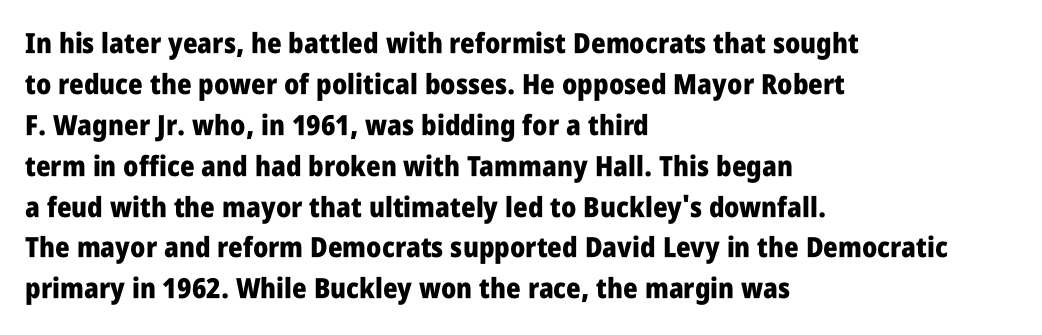
The image shows 28 px heavy, condensed sans-serif type, upright; set left-aligned, normal line spacing (1.46x), normal letter spacing, not underlined; low stroke contrast and a large x-height.
